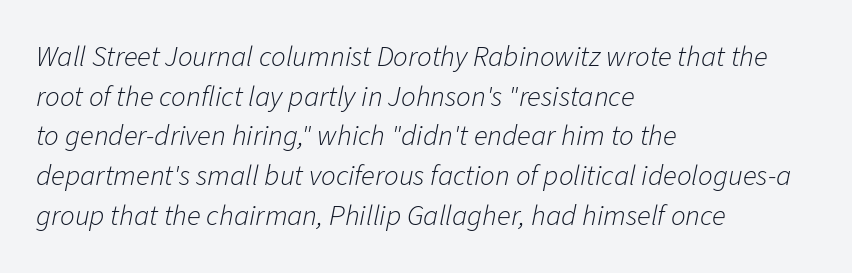
Q: Is the text bold? A: No.
Q: Is the text italic (slanted)? A: Yes, it leans right by about 11 degrees.
Q: Is the text underlined? A: No.
Q: How is the paragraph aligned? A: Left-aligned.
Q: Is the spacing between letters normal or unusually wide? A: Normal.
Q: Is the spacing between lines tight, normal or loose? A: Normal.
Q: Width (condensed, normal, or wide)? A: Normal.
Q: Stroke contrast? A: Low.
Q: x-height? A: Medium.
Q: Monospaced? A: No.
